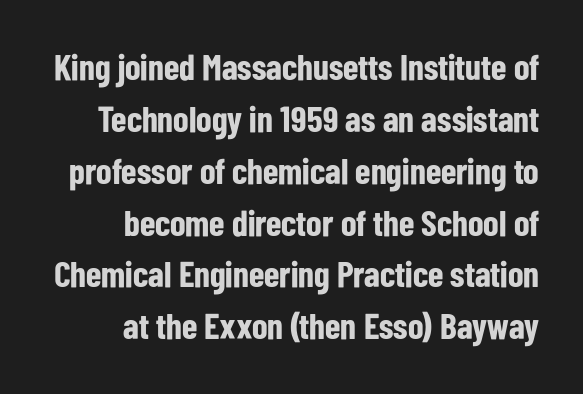
{"serif": "no", "italic": "no", "bold": "yes", "weight": "bold", "width": "condensed", "stroke_contrast": "low", "x_height": "medium", "monospaced": "no", "underline": "no", "align": "right", "line_spacing": "normal", "line_spacing_ratio": 1.44, "letter_spacing": "normal", "letter_spacing_em": 0.0, "glyph_px": 36}
